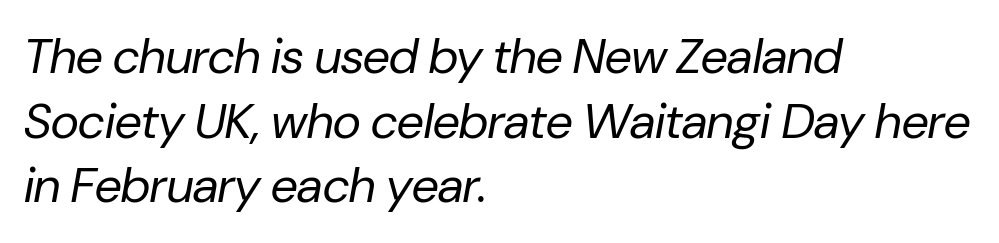
Q: Is the text bold? A: No.
Q: Is the text italic (slanted)? A: Yes, it leans right by about 10 degrees.
Q: Is the text underlined? A: No.
Q: How is the paragraph aligned? A: Left-aligned.
Q: Is the spacing between letters normal or unusually wide? A: Normal.
Q: Is the spacing between lines tight, normal or loose? A: Normal.
Q: Width (condensed, normal, or wide)? A: Normal.
Q: Stroke contrast? A: Low.
Q: x-height? A: Medium.
Q: Monospaced? A: No.
